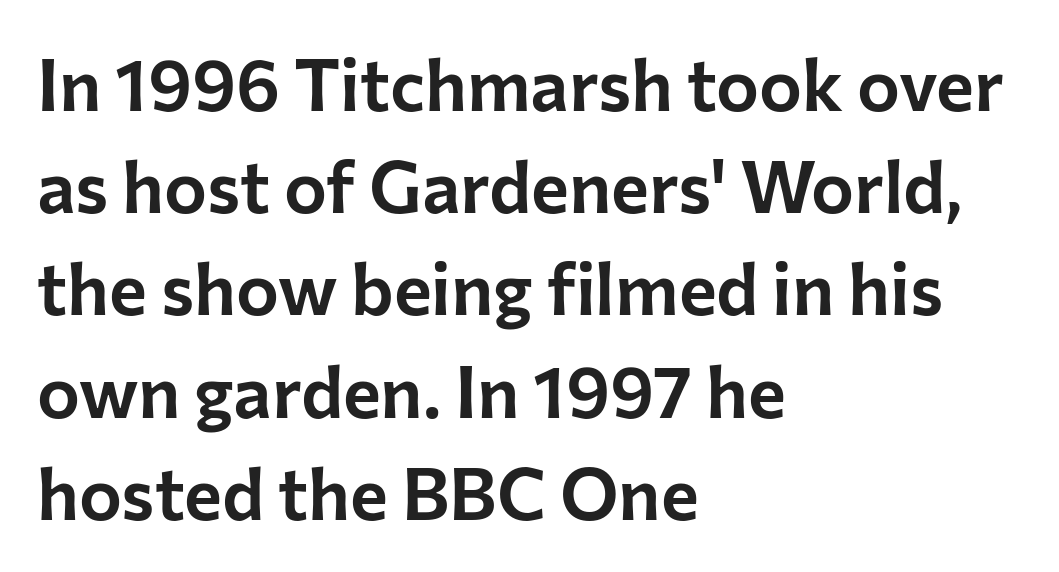
{"serif": "no", "italic": "no", "width": "normal", "stroke_contrast": "low", "x_height": "medium", "monospaced": "no", "underline": "no", "align": "left", "line_spacing": "normal", "line_spacing_ratio": 1.42, "letter_spacing": "normal", "letter_spacing_em": 0.0, "glyph_px": 72}
